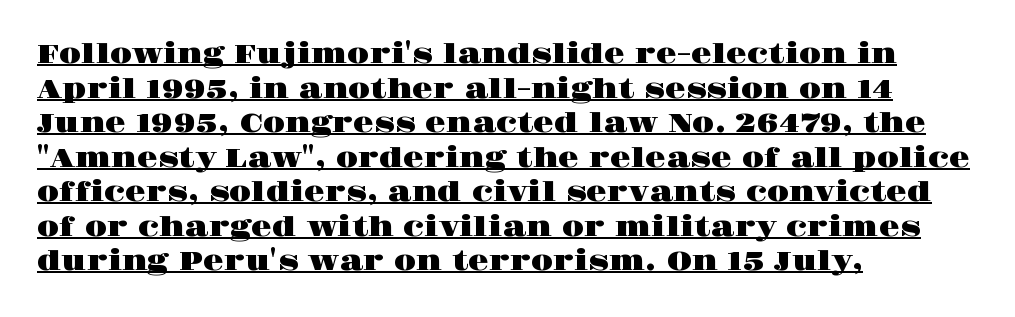
Q: Is the text italic (slanted)? A: No, it is upright.
Q: Is the text underlined? A: Yes.
Q: How is the paragraph aligned? A: Left-aligned.
Q: Is the spacing between letters normal or unusually wide? A: Normal.
Q: Is the spacing between lines tight, normal or loose? A: Normal.
